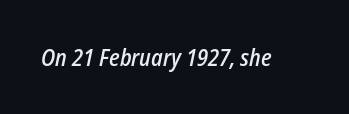
The image shows 23 px text type, italic (leaning right); set normal letter spacing, not underlined.
